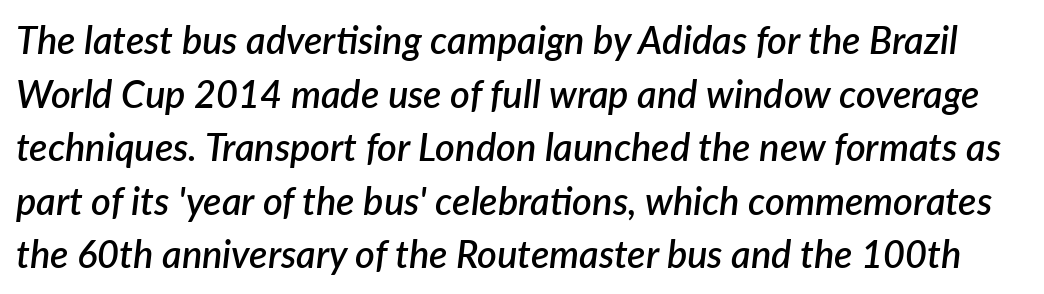
{"italic": "yes", "lean": "right", "slant_degrees": 7, "bold": "semi", "weight": "semibold", "width": "normal", "stroke_contrast": "low", "x_height": "medium", "monospaced": "no", "underline": "no", "line_spacing": "normal", "line_spacing_ratio": 1.41, "letter_spacing": "normal", "letter_spacing_em": 0.0, "glyph_px": 38}
